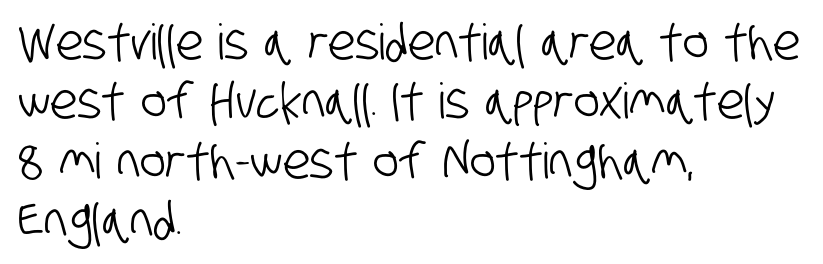
Does the type have serifs? No, each stem ends abruptly. Each letter keeps its own natural width here, so spacing adapts to shape. The passage is arranged the way most books set body copy — flush left. Descenders hang freely into open space.
